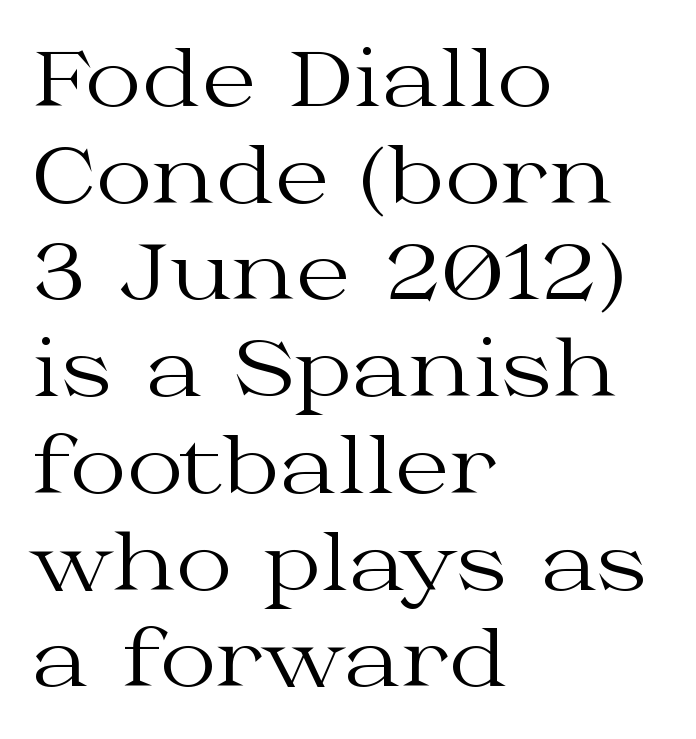
{"serif": "yes", "italic": "no", "bold": "no", "weight": "regular", "width": "wide", "stroke_contrast": "medium", "x_height": "medium", "monospaced": "no", "underline": "no", "align": "left", "line_spacing_ratio": 1.24, "letter_spacing": "normal", "letter_spacing_em": 0.0, "glyph_px": 78}
